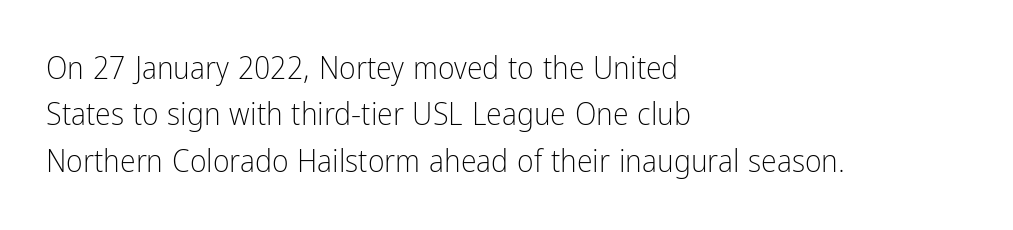
Q: Is the text bold? A: No.
Q: Is the text italic (slanted)? A: No, it is upright.
Q: Is the typeface a serif or a sans-serif typeface? A: Sans-serif.
Q: Is the text underlined? A: No.
Q: How is the paragraph aligned? A: Left-aligned.
Q: Is the spacing between letters normal or unusually wide? A: Normal.
Q: Is the spacing between lines tight, normal or loose? A: Normal.
Q: Width (condensed, normal, or wide)? A: Condensed.
Q: Stroke contrast? A: Low.
Q: x-height? A: Medium.
Q: Monospaced? A: No.
